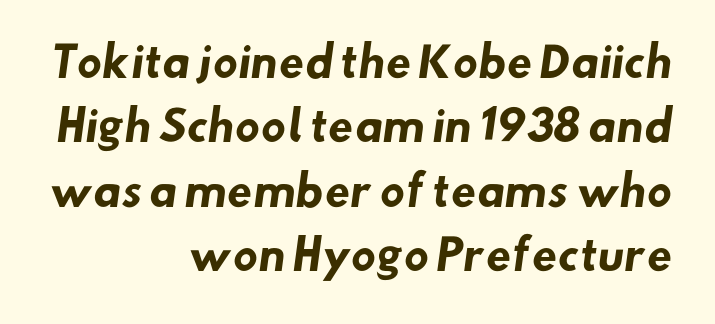
{"serif": "no", "bold": "yes", "weight": "heavy", "width": "normal", "stroke_contrast": "low", "x_height": "small", "monospaced": "no", "underline": "no", "align": "right", "line_spacing": "normal", "line_spacing_ratio": 1.57, "letter_spacing": "normal", "letter_spacing_em": 0.0, "glyph_px": 41}
